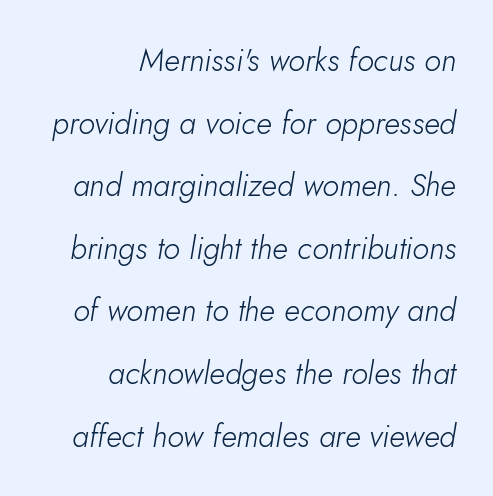
{"italic": "yes", "lean": "right", "slant_degrees": 10, "bold": "no", "weight": "light", "width": "normal", "stroke_contrast": "low", "x_height": "small", "monospaced": "no", "underline": "no", "align": "right", "line_spacing": "loose", "line_spacing_ratio": 2.02, "letter_spacing": "normal", "letter_spacing_em": 0.0, "glyph_px": 31}
